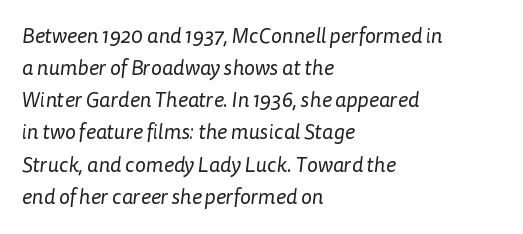
Q: Is the text bold? A: No.
Q: Is the text underlined? A: No.
Q: How is the paragraph aligned? A: Left-aligned.
Q: Is the spacing between letters normal or unusually wide? A: Normal.
Q: Is the spacing between lines tight, normal or loose? A: Normal.
